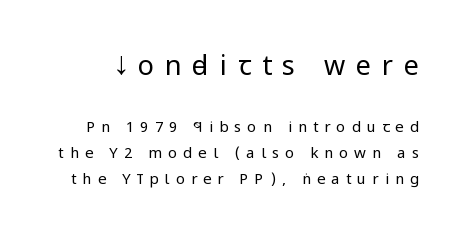
Q: Is the text bold? A: No.
Q: Is the text italic (slanted)? A: No, it is upright.
Q: Is the text underlined? A: No.
Q: Is the spacing between letters normal or unusually wide? A: Unusually wide.
Q: Which block of text is set in a larger size, the first (top) or the second (bottom)? A: The first (top) one.
